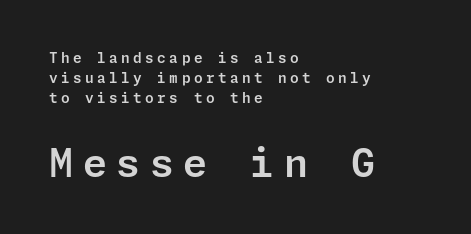
The image shows 39 px sans-serif type, upright; set left-aligned, normal line spacing (1.42x), unusually wide letter spacing (+0.24 em), not underlined; the second (bottom) block is 2.79x larger; low stroke contrast and a medium x-height.
